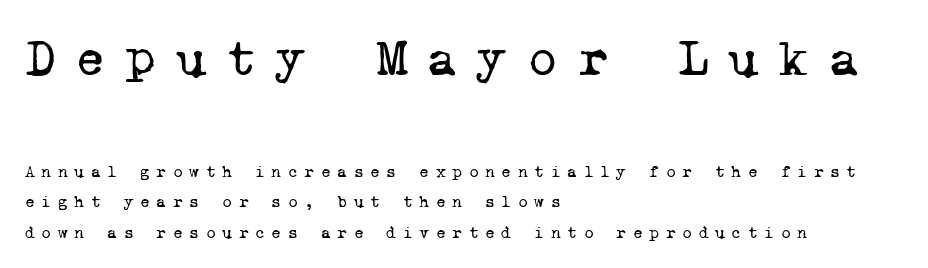
Q: Is the text bold? A: No.
Q: Is the typeface a serif or a sans-serif typeface? A: Serif.
Q: Is the text underlined? A: No.
Q: How is the paragraph aligned? A: Left-aligned.
Q: Is the spacing between letters normal or unusually wide? A: Unusually wide.
Q: Which block of text is set in a larger size, the first (top) or the second (bottom)? A: The first (top) one.
Q: Width (condensed, normal, or wide)? A: Normal.
Q: Stroke contrast? A: Low.
Q: x-height? A: Medium.
Q: Monospaced? A: Yes.
